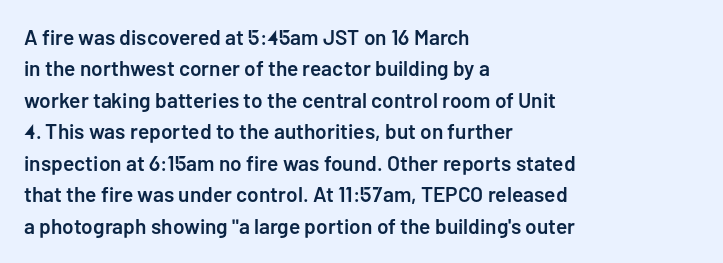
The image shows 21 px text type, upright; set left-aligned, normal line spacing (1.5x), normal letter spacing, not underlined.
